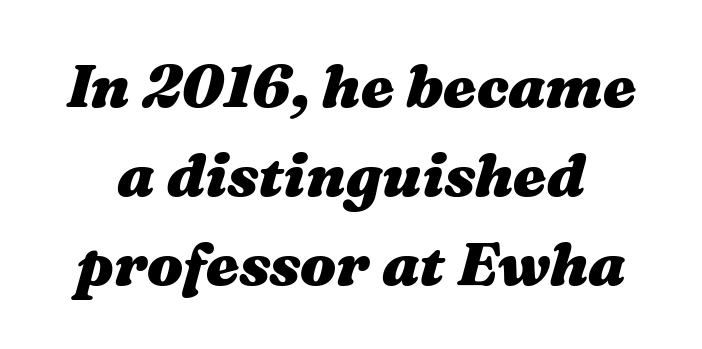
{"italic": "yes", "lean": "right", "slant_degrees": 16, "bold": "yes", "weight": "heavy", "width": "wide", "stroke_contrast": "medium", "x_height": "medium", "monospaced": "no", "underline": "no", "line_spacing": "normal", "line_spacing_ratio": 1.48, "letter_spacing": "normal", "letter_spacing_em": 0.0, "glyph_px": 60}
